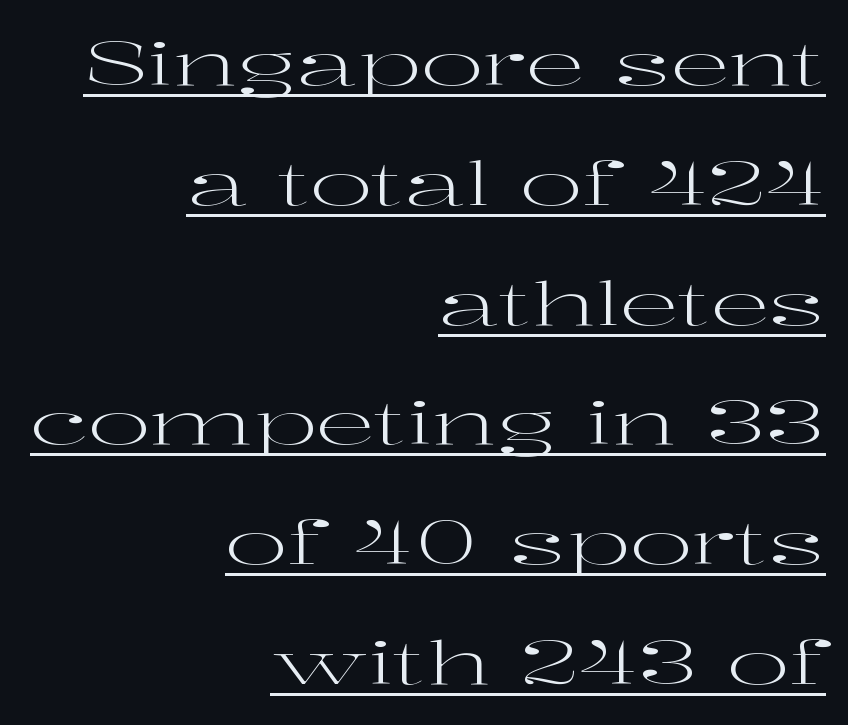
The image shows 59 px regular-weight, wide serif type, upright; set right-aligned, loose line spacing (2.03x), normal letter spacing, underlined; high stroke contrast and a medium x-height.
